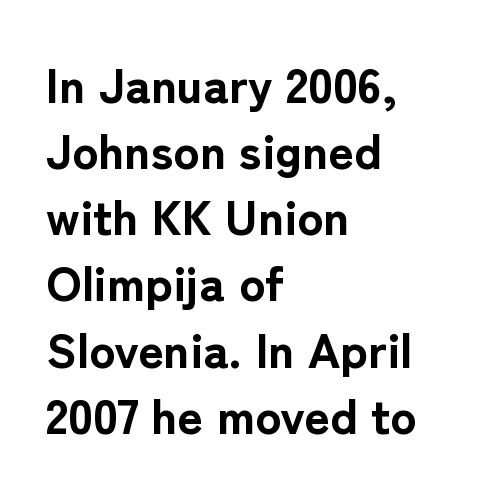
Horizontally, the lines are justified to the leading edge only. Interline gaps are of average width in this sample. The axis of the letterforms is exactly vertical. Does the weight exceed regular? Yes, all the way to bold. The horizontal fit of the characters is conventional and even.
